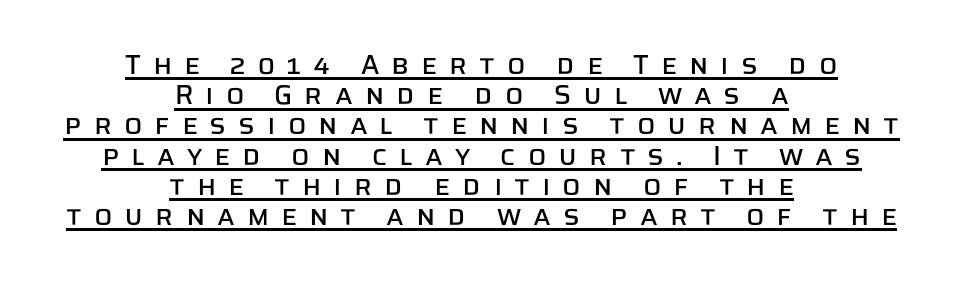
Q: Is the text italic (slanted)? A: No, it is upright.
Q: Is the text underlined? A: Yes.
Q: How is the paragraph aligned? A: Centered.
Q: Is the spacing between letters normal or unusually wide? A: Unusually wide.
Q: Is the spacing between lines tight, normal or loose? A: Tight.
